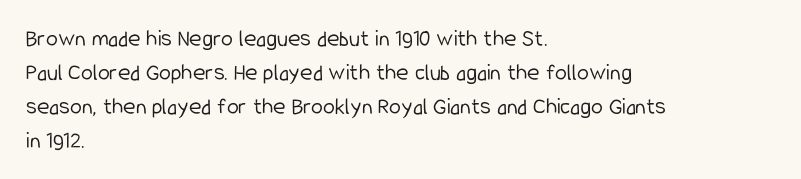
Q: Is the text bold? A: No.
Q: Is the text italic (slanted)? A: No, it is upright.
Q: Is the text underlined? A: No.
Q: How is the paragraph aligned? A: Left-aligned.
Q: Is the spacing between letters normal or unusually wide? A: Normal.
Q: Is the spacing between lines tight, normal or loose? A: Normal.
